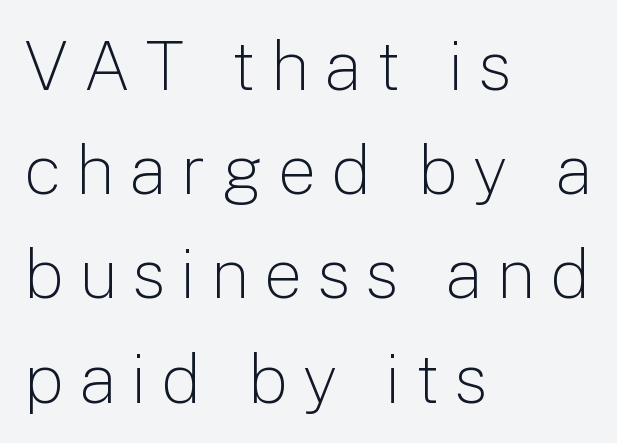
{"serif": "no", "italic": "no", "bold": "no", "weight": "light", "width": "normal", "stroke_contrast": "low", "x_height": "medium", "monospaced": "no", "underline": "no", "align": "left", "line_spacing": "normal", "line_spacing_ratio": 1.51, "letter_spacing": "wide", "letter_spacing_em": 0.21, "glyph_px": 69}
